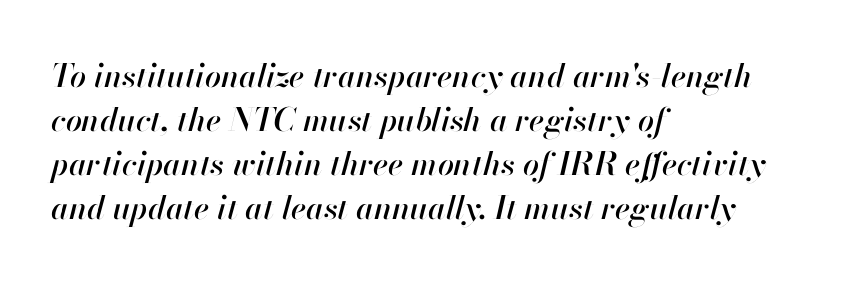
Nobody touched the tracking dial on this one. The line-height multiplier appears to be the usual default. The lettering tilts uniformly, giving the passage an italic look. Layout note: lines flush left. A clean baseline with only descenders dipping below it. Each letter keeps its own natural width here, so spacing adapts to shape.
